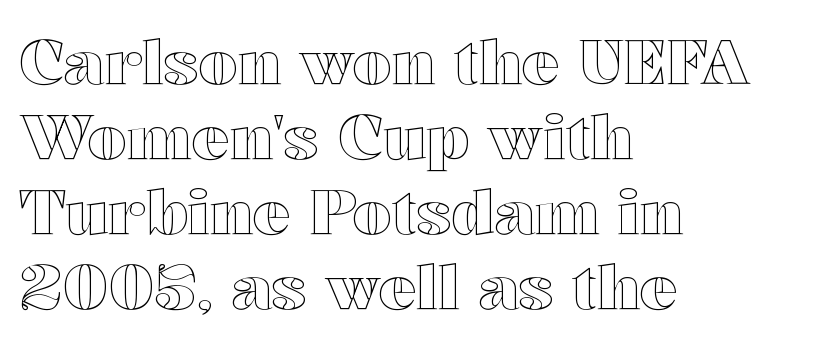
The image shows 62 px wide type, upright; set left-aligned, line spacing 1.21x, normal letter spacing, not underlined; a medium x-height.
